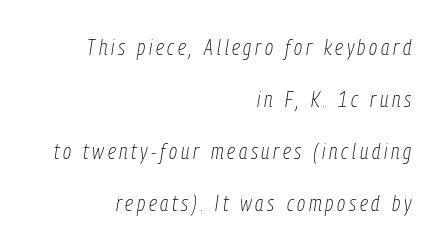
No letter is thick-stroked: the sample isn't bold. Slanted lettering throughout. Beneath every word, the page is bare. Horizontal alignment here is rightward, an uncommon choice for prose.
